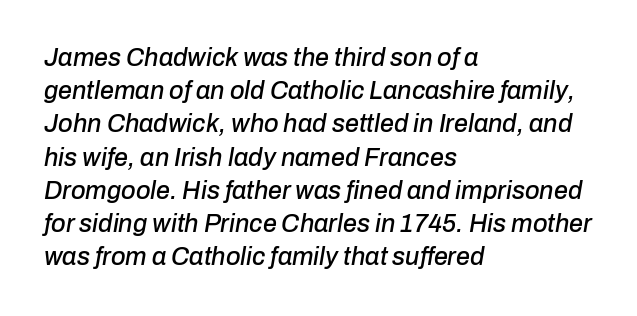
Q: Is the text italic (slanted)? A: Yes, it leans right by about 10 degrees.
Q: Is the text underlined? A: No.
Q: How is the paragraph aligned? A: Left-aligned.
Q: Is the spacing between letters normal or unusually wide? A: Normal.
Q: Is the spacing between lines tight, normal or loose? A: Normal.
